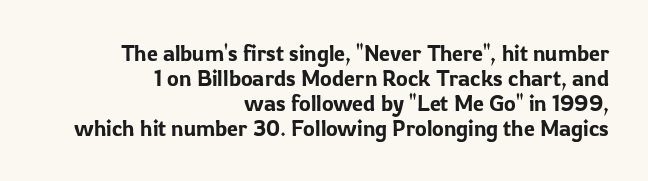
Leading is clearly below the norm, producing a dense column. Descender tails drop into unmarked territory. Unlike italic type, these characters show no tilt at all. Tracking value appears to be zero — textbook default spacing. Caption: multi-line text, flush right, ragged left.
